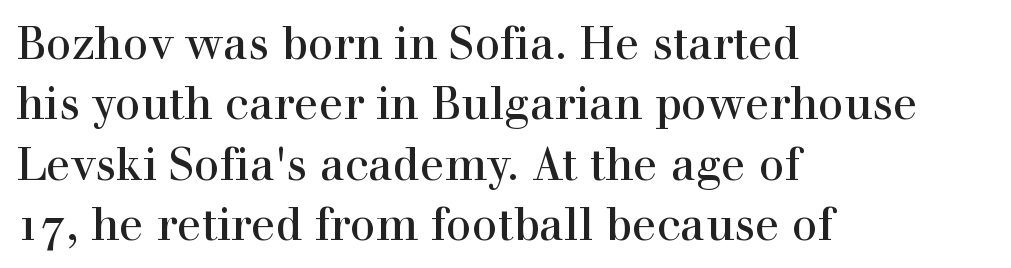
The baseline area is clear. These lines were composed using upright roman letters. These lines are rendered in a variable-pitch font. Tracking here is standard; glyphs follow each other at the usual distance. The passage shown is typeset with a serif family.
